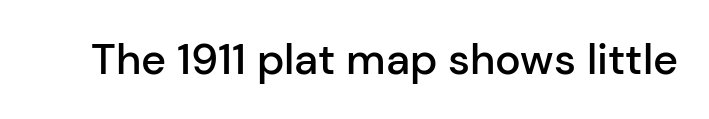
Nope, no serifs anywhere on these letters. Every letter is mildly thick-stroked: semibold rather than bold. It's the straight-up-and-down kind of type. The face used here is proportionally spaced, like ordinary book or web type. Tracking here is standard; glyphs follow each other at the usual distance. The specimen omits any rule beneath the text block's lines.
